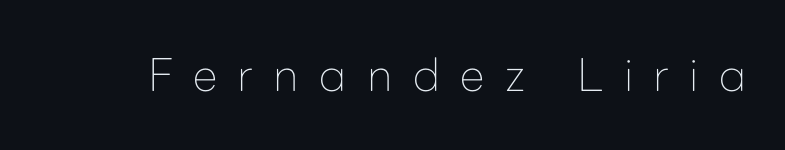
Is this a sans? Yes — the strokes have no serifs. Spacing between characters has been opened up far beyond the box default. The letters advance in unequal steps, a hallmark of proportional type. The font is comparable to plain body text, perhaps lighter. The glyphs are unaccompanied by any horizontal stroke below them.
